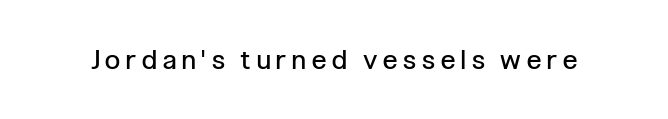
{"italic": "no", "bold": "no", "underline": "no", "letter_spacing": "wide", "letter_spacing_em": 0.22, "glyph_px": 27}
